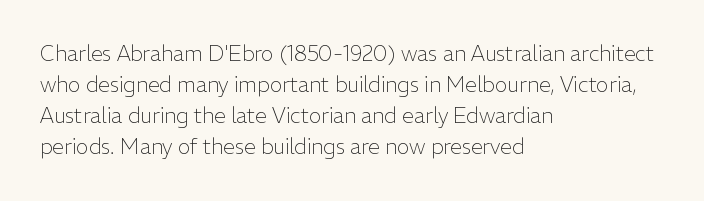
{"italic": "no", "bold": "no", "underline": "no", "align": "left", "line_spacing": "normal", "line_spacing_ratio": 1.48, "letter_spacing": "normal", "letter_spacing_em": 0.0, "glyph_px": 21}
